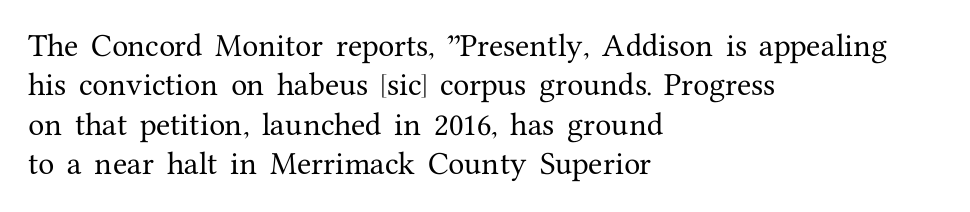
The image shows 26 px text type, upright; set left-aligned, normal line spacing (1.51x), normal letter spacing, not underlined.
